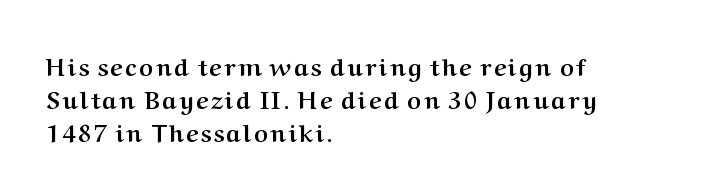
The image shows 24 px bold type, upright; set left-aligned, normal line spacing (1.38x), not underlined.
